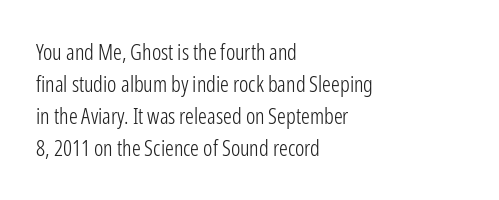
{"italic": "no", "bold": "no", "underline": "no", "align": "left", "line_spacing": "normal", "line_spacing_ratio": 1.46, "letter_spacing": "normal", "letter_spacing_em": 0.0, "glyph_px": 22}
